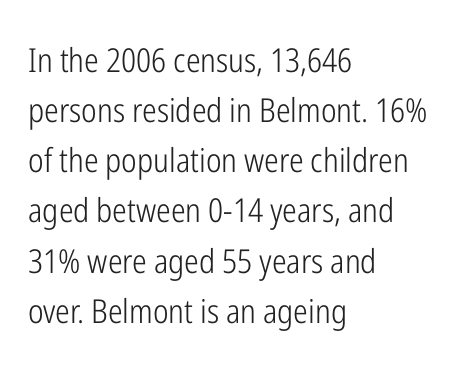
The image shows 33 px light, condensed sans-serif type, upright; set left-aligned, normal line spacing (1.52x), normal letter spacing, not underlined; low stroke contrast and a medium x-height.
